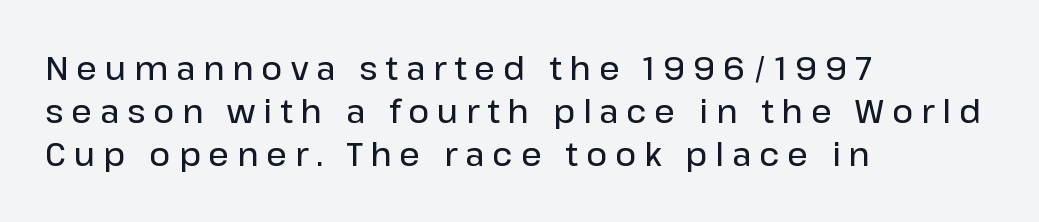
Has an underline been added? It has not. The typography opts for an upright posture over an oblique one. If you drew a ruler down the left edge, every line would touch it. Reading down the column, the eye jumps a familiar distance to each next line.
